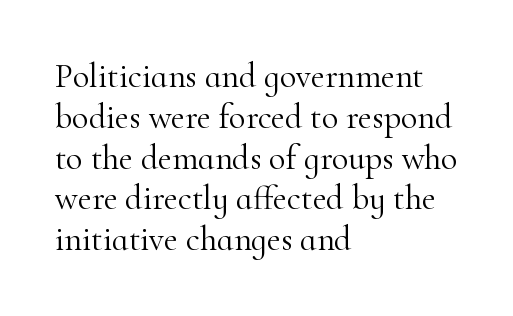
{"serif": "yes", "italic": "no", "bold": "no", "weight": "light", "width": "normal", "stroke_contrast": "high", "x_height": "small", "monospaced": "no", "underline": "no", "align": "left", "line_spacing_ratio": 1.2, "letter_spacing": "normal", "letter_spacing_em": 0.0, "glyph_px": 34}
